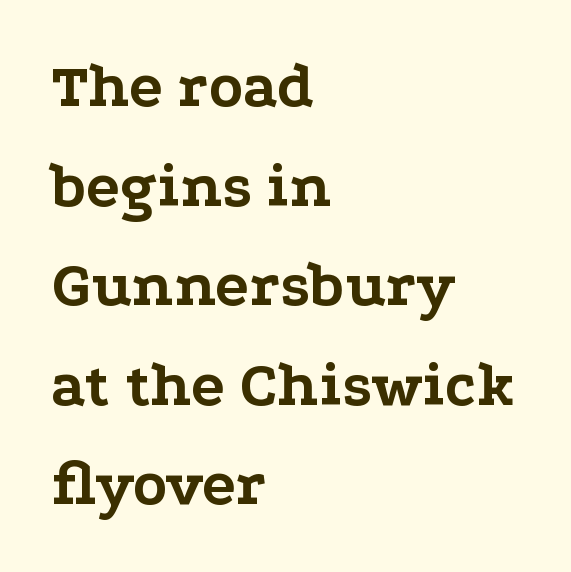
Letterform terminals end in serifs throughout the passage. The words here are not underlined. Plenty of ink on the page — the face is bold. The specimen reads as upright at a glance. The passage shown is typed in a proportional face where columns would drift. The ragged edge is on the right, which tells us the setting is flush left.
